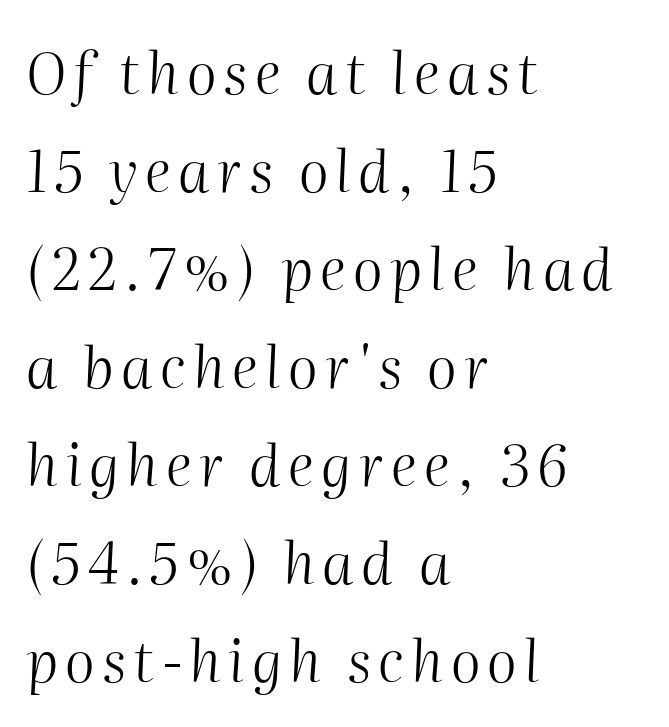
Q: Is the text bold? A: No.
Q: Is the text italic (slanted)? A: Yes, it leans right by about 2 degrees.
Q: Is the text underlined? A: No.
Q: How is the paragraph aligned? A: Left-aligned.
Q: Width (condensed, normal, or wide)? A: Normal.
Q: Stroke contrast? A: Medium.
Q: x-height? A: Medium.
Q: Monospaced? A: No.
